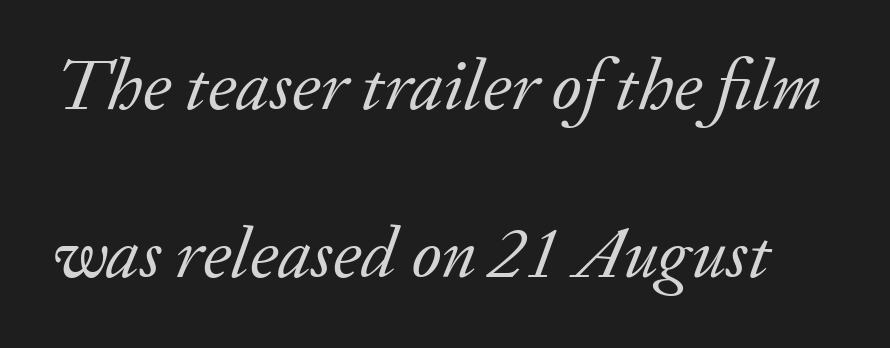
Q: Is the text bold? A: No.
Q: Is the text italic (slanted)? A: Yes, it leans right by about 20 degrees.
Q: Is the typeface a serif or a sans-serif typeface? A: Serif.
Q: Is the text underlined? A: No.
Q: Is the spacing between letters normal or unusually wide? A: Normal.
Q: Is the spacing between lines tight, normal or loose? A: Loose.
Q: Width (condensed, normal, or wide)? A: Normal.
Q: Stroke contrast? A: Low.
Q: x-height? A: Small.
Q: Monospaced? A: No.
